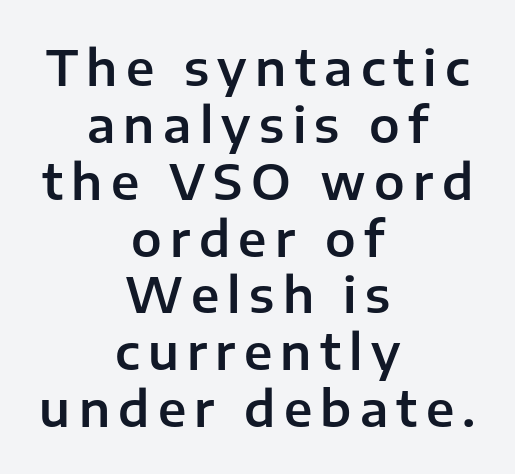
Q: Is the text italic (slanted)? A: No, it is upright.
Q: Is the typeface a serif or a sans-serif typeface? A: Sans-serif.
Q: Is the text underlined? A: No.
Q: How is the paragraph aligned? A: Centered.
Q: Width (condensed, normal, or wide)? A: Normal.
Q: Stroke contrast? A: Low.
Q: x-height? A: Medium.
Q: Monospaced? A: No.
